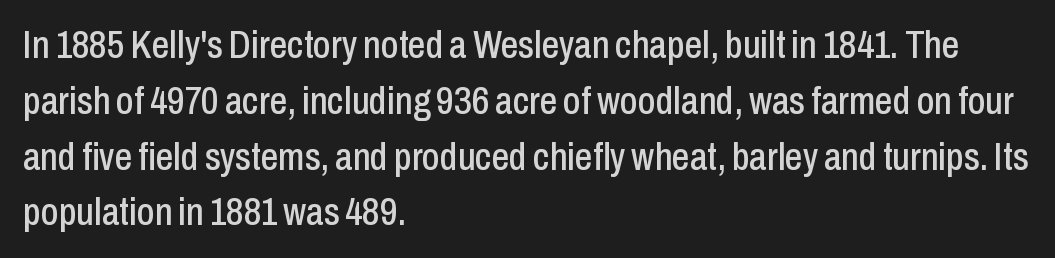
{"serif": "no", "italic": "no", "width": "condensed", "stroke_contrast": "low", "x_height": "medium", "monospaced": "no", "underline": "no", "align": "left", "line_spacing": "normal", "line_spacing_ratio": 1.43, "letter_spacing": "normal", "letter_spacing_em": 0.0, "glyph_px": 39}
